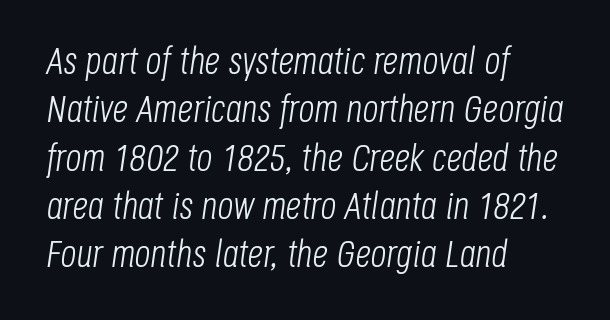
{"italic": "yes", "lean": "right", "slant_degrees": 8, "bold": "no", "weight": "light", "width": "condensed", "stroke_contrast": "low", "x_height": "large", "monospaced": "no", "underline": "no", "align": "left", "line_spacing_ratio": 1.24, "letter_spacing": "normal", "letter_spacing_em": 0.0, "glyph_px": 39}
